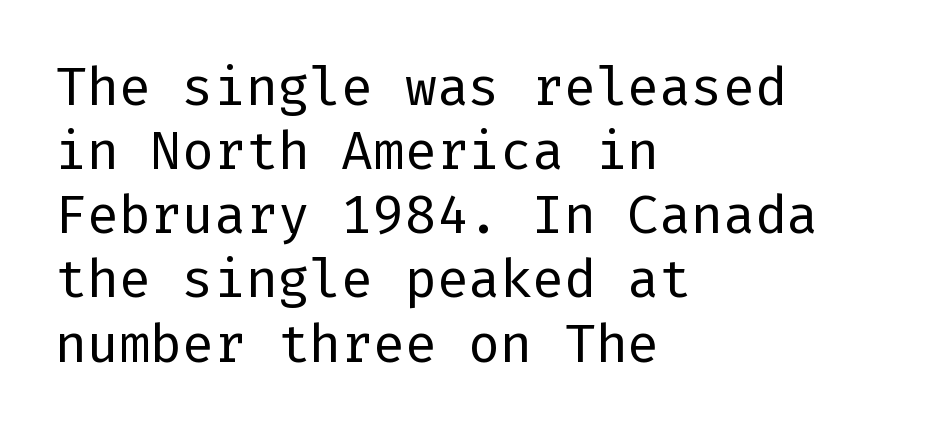
It's the straight-up-and-down kind of type. The letterforms sit at book weight or below. What stands out about the letter spacing? Nothing — it is the standard amount. These lines are set flush left with a ragged right edge. This is sans-serif lettering, the kind often seen on screens and signage. The string is rendered with underlining switched off.
